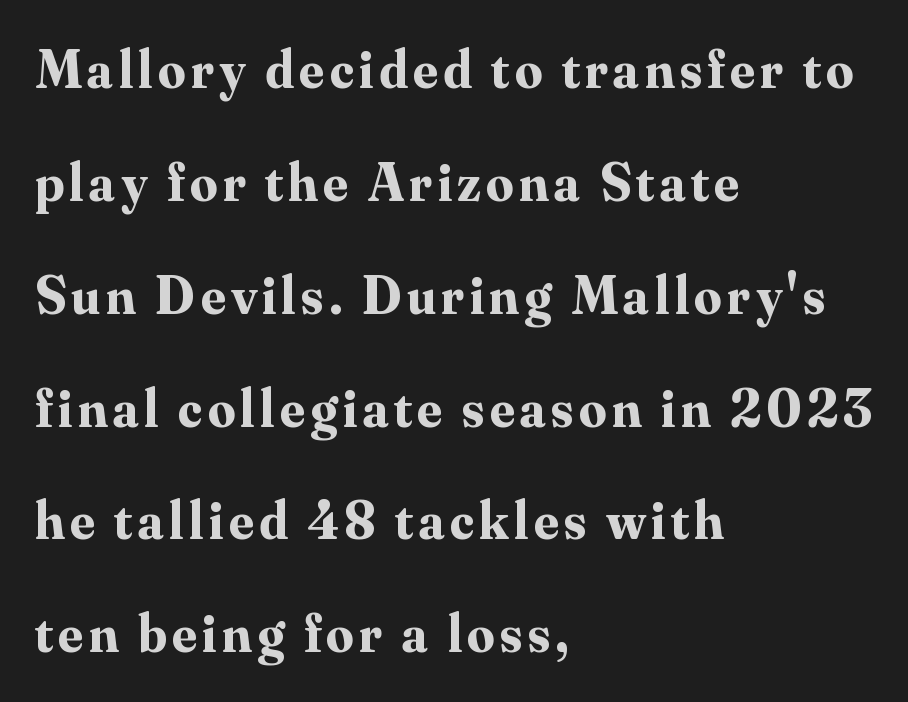
The area under the type is left untouched. Look at the bottom of the vertical strokes: they flare into serifs here. The glyphs have the mass of a bold cut. Italic: no, the glyphs are upright roman. Which margin do the lines hug? The left one — the right edge is uneven. In terms of leading, this rendering errs on the spacious side.
